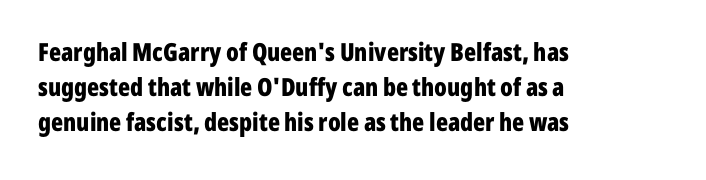
The image shows 25 px bold type, upright; set left-aligned, normal line spacing (1.4x), normal letter spacing, not underlined.
